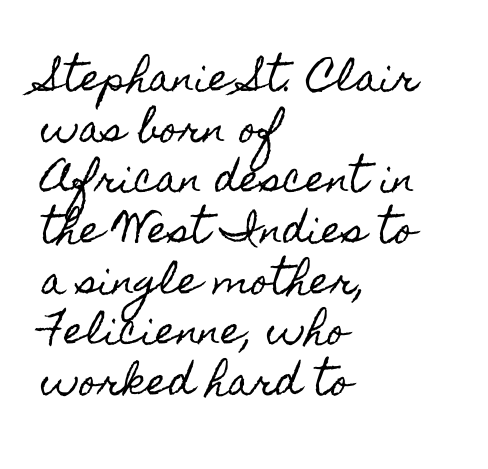
Vertically, the passage feels balanced, rows spaced as you'd expect. Beneath every word, the page is bare. Inter-character spacing is left at the font's built-in metrics. Line beginnings align vertically; line endings do not.
